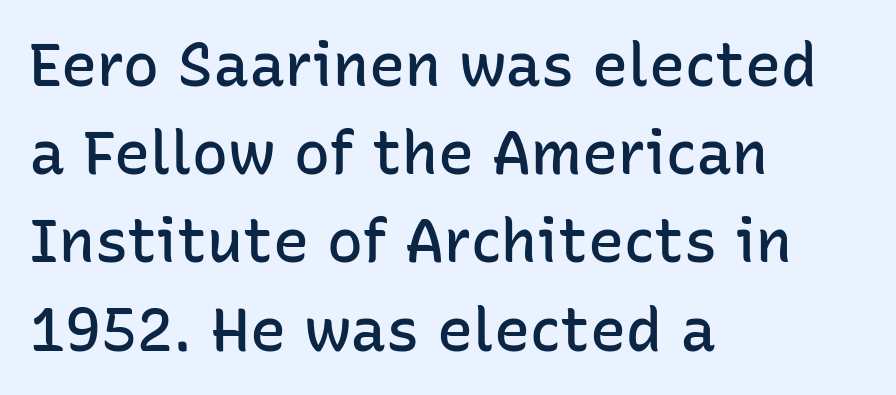
Q: Is the text bold? A: Semi-bold.
Q: Is the text italic (slanted)? A: No, it is upright.
Q: Is the typeface a serif or a sans-serif typeface? A: Sans-serif.
Q: Is the text underlined? A: No.
Q: How is the paragraph aligned? A: Left-aligned.
Q: Is the spacing between letters normal or unusually wide? A: Normal.
Q: Is the spacing between lines tight, normal or loose? A: Normal.
Q: Width (condensed, normal, or wide)? A: Normal.
Q: Stroke contrast? A: Low.
Q: x-height? A: Medium.
Q: Monospaced? A: No.
